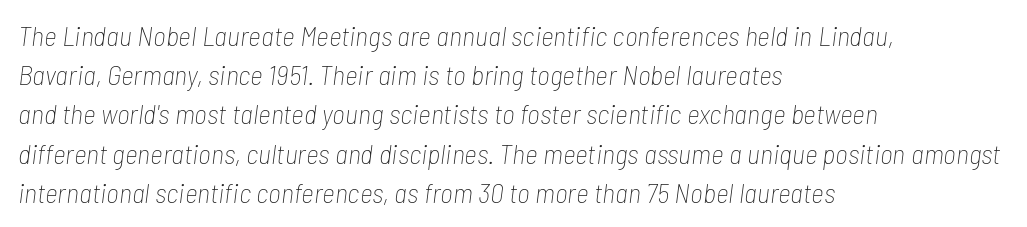
{"italic": "yes", "lean": "right", "slant_degrees": 7, "bold": "no", "weight": "thin", "width": "condensed", "stroke_contrast": "low", "x_height": "medium", "monospaced": "no", "underline": "no", "align": "left", "line_spacing": "normal", "line_spacing_ratio": 1.4, "letter_spacing": "normal", "letter_spacing_em": 0.0, "glyph_px": 28}
